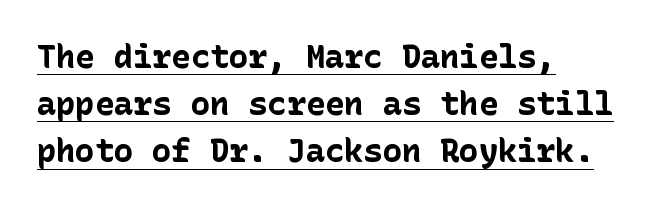
All the whitespace from short lines collects on the right. A typesetter would mark this as roman, not italic. There is no visible air inserted between adjacent glyphs. Each glyph is drawn with heavy, bold strokes. Students, observe: this is what conventionally led text looks like.
